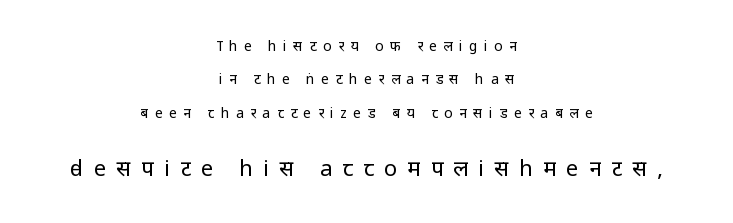
The image shows 22 px text type, upright; set centered, loose line spacing (2.39x), unusually wide letter spacing (+0.46 em), not underlined; the second (bottom) block is 1.57x larger.
